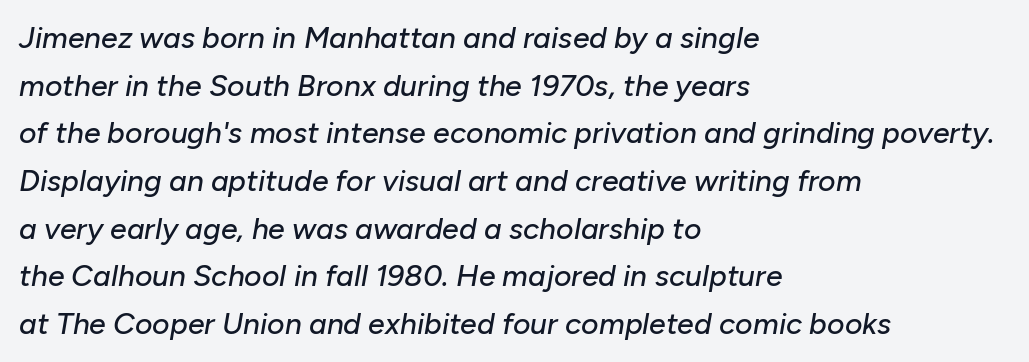
Unmarked baselines from the first word to the last. Notice how descenders clear the ascenders below comfortably — that's standard leading. If you drew a line through each stem, it would be angled. In CSS terms this would be text-align: left. This sample has the flowing, uneven cadence of proportional lettering. The rendering keeps characters at their native spacing.
